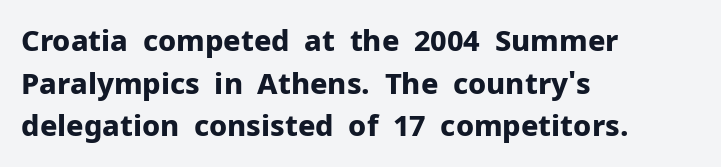
The image shows 29 px bold sans-serif type, upright; set left-aligned, normal line spacing (1.47x), normal letter spacing, not underlined; low stroke contrast and a medium x-height.
